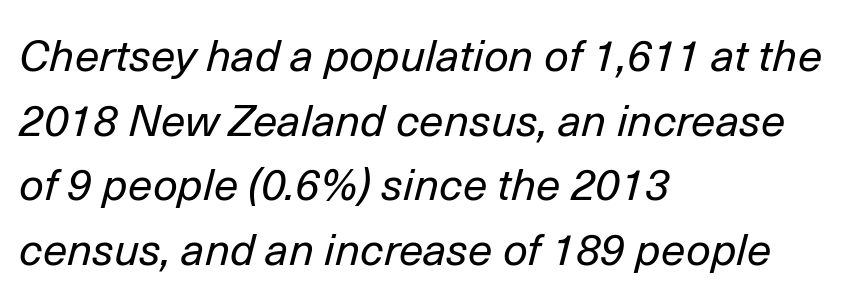
Q: Is the text bold? A: No.
Q: Is the text italic (slanted)? A: Yes, it leans right by about 14 degrees.
Q: Is the text underlined? A: No.
Q: How is the paragraph aligned? A: Left-aligned.
Q: Is the spacing between letters normal or unusually wide? A: Normal.
Q: Is the spacing between lines tight, normal or loose? A: Normal.
Q: Width (condensed, normal, or wide)? A: Normal.
Q: Stroke contrast? A: Low.
Q: x-height? A: Medium.
Q: Monospaced? A: No.
